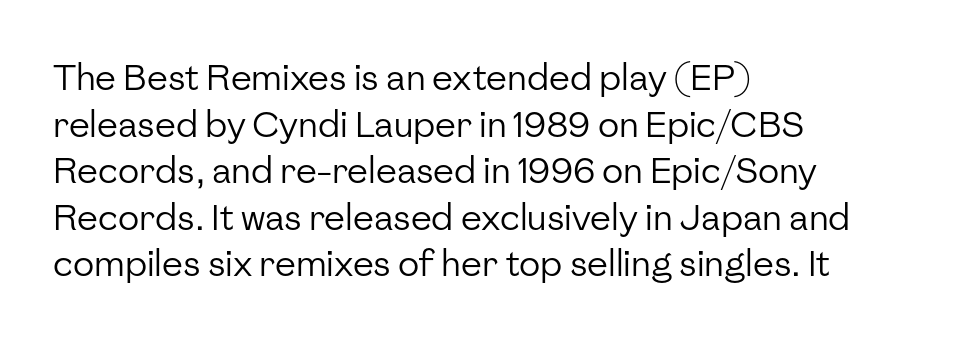
The image shows 35 px regular-weight sans-serif type, upright; set left-aligned, normal line spacing (1.33x), normal letter spacing, not underlined; low stroke contrast and a medium x-height.
